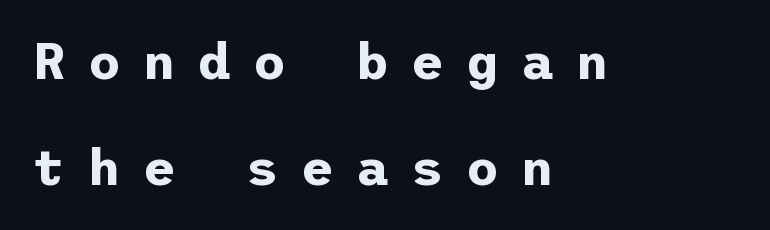
Q: Is the text bold? A: Yes.
Q: Is the text italic (slanted)? A: No, it is upright.
Q: Is the typeface a serif or a sans-serif typeface? A: Sans-serif.
Q: Is the text underlined? A: No.
Q: How is the paragraph aligned? A: Left-aligned.
Q: Is the spacing between letters normal or unusually wide? A: Unusually wide.
Q: Is the spacing between lines tight, normal or loose? A: Loose.
Q: Width (condensed, normal, or wide)? A: Normal.
Q: Stroke contrast? A: Low.
Q: x-height? A: Medium.
